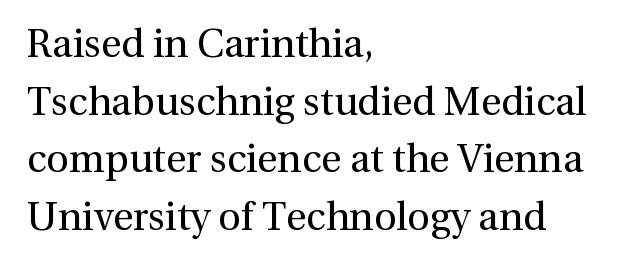
Q: Is the text bold? A: No.
Q: Is the text italic (slanted)? A: No, it is upright.
Q: Is the typeface a serif or a sans-serif typeface? A: Serif.
Q: Is the text underlined? A: No.
Q: How is the paragraph aligned? A: Left-aligned.
Q: Is the spacing between letters normal or unusually wide? A: Normal.
Q: Is the spacing between lines tight, normal or loose? A: Normal.
Q: Width (condensed, normal, or wide)? A: Normal.
Q: x-height? A: Medium.
Q: Monospaced? A: No.
